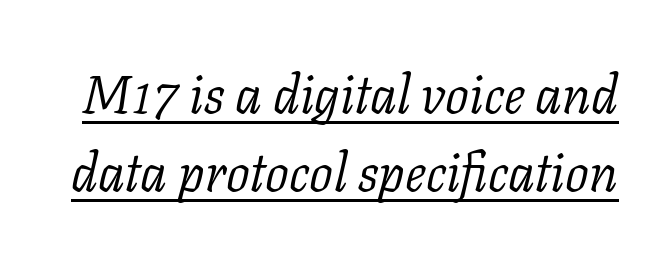
The image shows 53 px light serif type, italic (leaning right); set normal line spacing (1.48x), normal letter spacing, underlined; low stroke contrast and a medium x-height.
